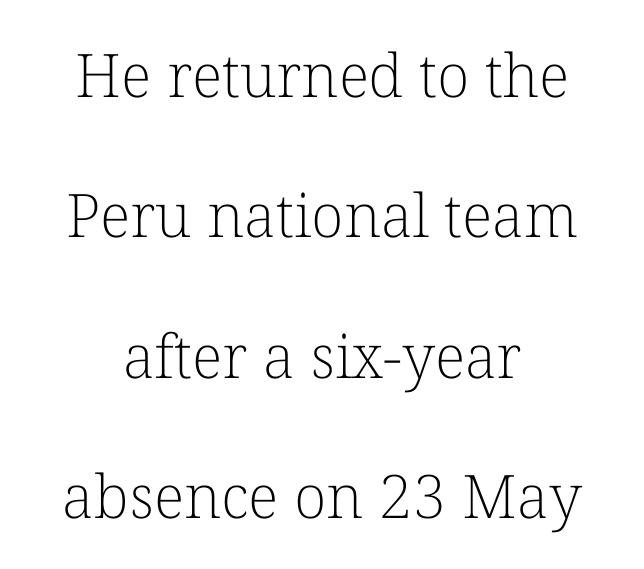
Note: serifs present on the glyphs. Looks like regular typesetting: each glyph gets only the width it needs. The line texture is even and compact thanks to regular tracking. What's the leading like? Stretched, with rows far apart. The paragraph has two soft edges and a firm central axis. The face looks like a standard text weight, possibly lighter.
